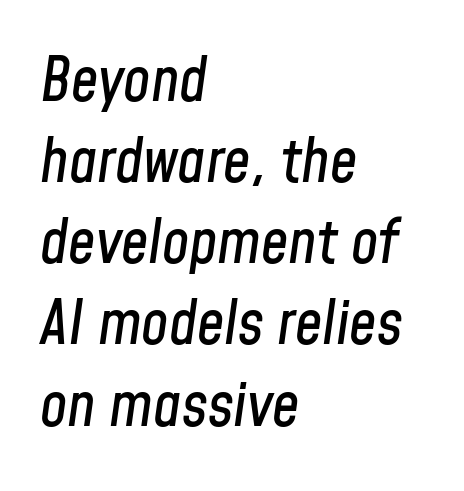
Q: Is the text italic (slanted)? A: Yes, it leans right by about 8 degrees.
Q: Is the text underlined? A: No.
Q: How is the paragraph aligned? A: Left-aligned.
Q: Is the spacing between letters normal or unusually wide? A: Normal.
Q: Is the spacing between lines tight, normal or loose? A: Normal.
Q: Width (condensed, normal, or wide)? A: Condensed.
Q: Stroke contrast? A: Low.
Q: x-height? A: Medium.
Q: Monospaced? A: No.
